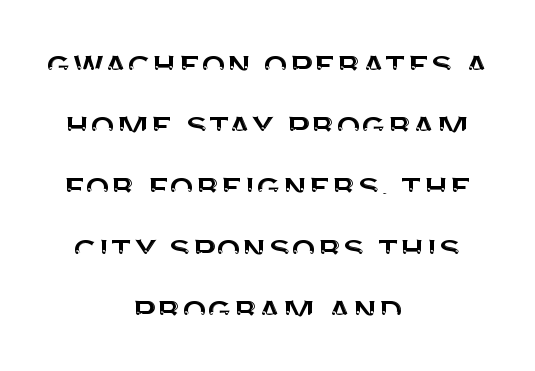
Classification — sans serif. The gaps between neighbouring characters are ordinary and unremarkable. Type without underlining. Note the varied advance widths — an 'i' is clearly narrower than an 'm'. The compositor balanced each line on the midline.
